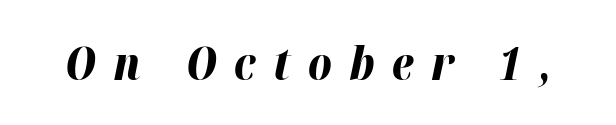
The tracking reads as deliberately expanded to a designer's eye. Designer's note — italics engaged. Think of a printed novel: that variable character pitch is what you see here. These lines carry a lot of weight — the face is fully bold. Words float on clear page, feet unadorned.
